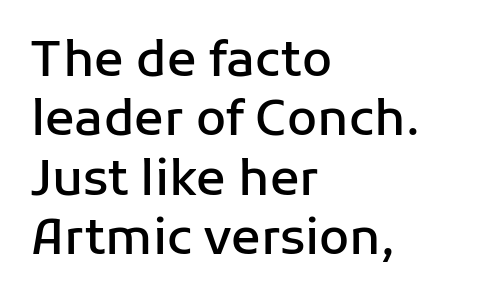
The horizontal fit of the characters is conventional and even. You could not count columns in this text — the font is proportionally spaced. This sample is left-justified, so line endings fall wherever the words run out. The glyphs in this specimen are sans serif. Letters rest on an invisible, unmarked baseline. The typography opts for an upright posture over an oblique one.
